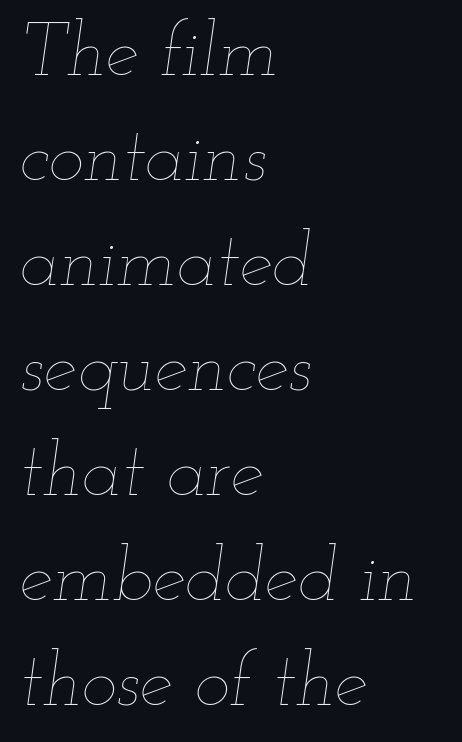
Q: Is the text bold? A: No.
Q: Is the text italic (slanted)? A: Yes, it leans right by about 12 degrees.
Q: Is the text underlined? A: No.
Q: How is the paragraph aligned? A: Left-aligned.
Q: Is the spacing between letters normal or unusually wide? A: Normal.
Q: Is the spacing between lines tight, normal or loose? A: Normal.
Q: Width (condensed, normal, or wide)? A: Wide.
Q: Stroke contrast? A: Low.
Q: x-height? A: Small.
Q: Monospaced? A: No.
